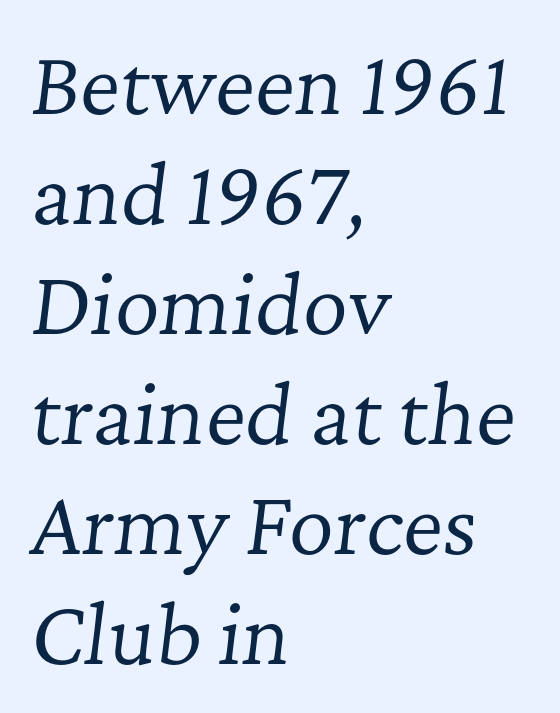
{"serif": "yes", "italic": "yes", "lean": "right", "slant_degrees": 7, "bold": "no", "weight": "regular", "width": "normal", "stroke_contrast": "low", "x_height": "medium", "monospaced": "no", "underline": "no", "align": "left", "line_spacing": "normal", "line_spacing_ratio": 1.41, "letter_spacing": "normal", "letter_spacing_em": 0.0, "glyph_px": 78}
